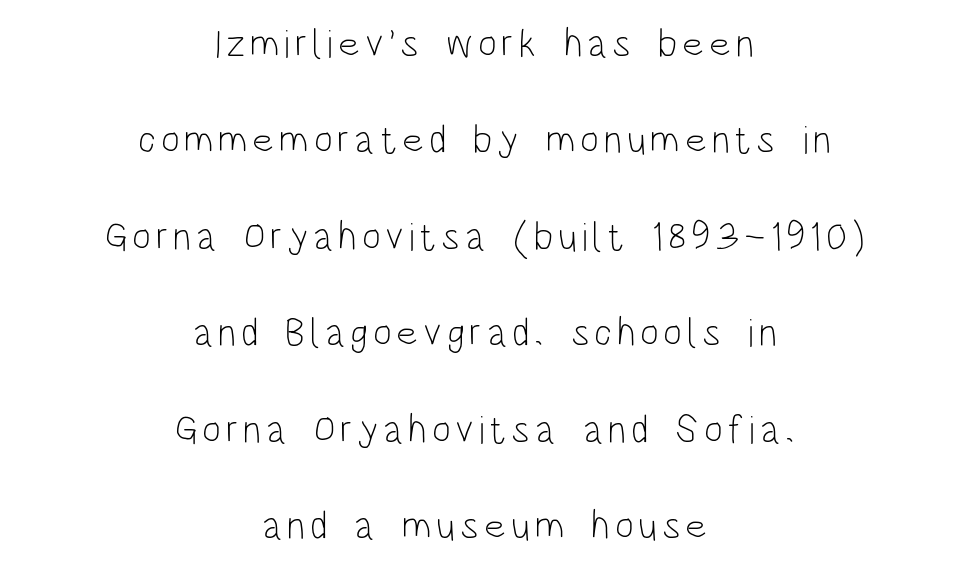
Q: Is the text bold? A: No.
Q: Is the text italic (slanted)? A: No, it is upright.
Q: Is the typeface a serif or a sans-serif typeface? A: Sans-serif.
Q: Is the text underlined? A: No.
Q: How is the paragraph aligned? A: Centered.
Q: Is the spacing between lines tight, normal or loose? A: Loose.
Q: Width (condensed, normal, or wide)? A: Condensed.
Q: Stroke contrast? A: Low.
Q: x-height? A: Large.
Q: Monospaced? A: No.
